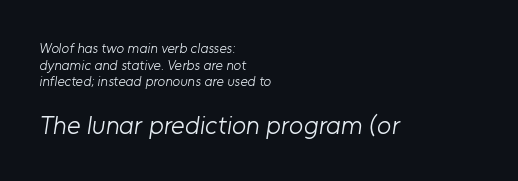
{"bold": "no", "underline": "no", "align": "left", "line_spacing_ratio": 1.18, "letter_spacing": "normal", "letter_spacing_em": 0.0, "larger_block": "second", "size_ratio": 1.86, "glyph_px": 26}
